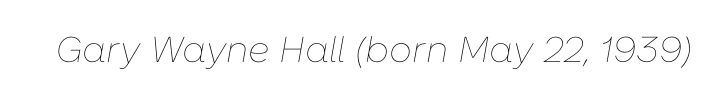
Q: Is the text bold? A: No.
Q: Is the text italic (slanted)? A: Yes, it leans right by about 10 degrees.
Q: Is the text underlined? A: No.
Q: Is the spacing between letters normal or unusually wide? A: Normal.
Q: Width (condensed, normal, or wide)? A: Normal.
Q: Stroke contrast? A: Low.
Q: x-height? A: Medium.
Q: Monospaced? A: No.
